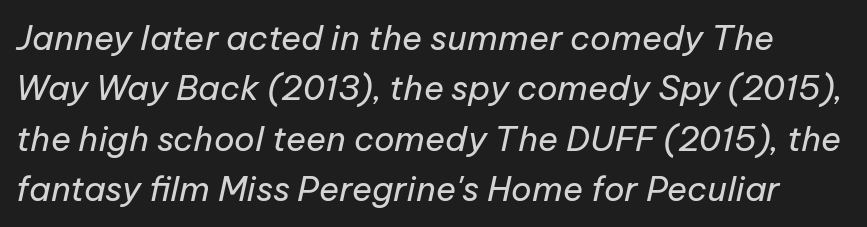
Is the type heavy? It reads as light-to-regular instead. Regular leading. Emphasis-style slanted type is in use. Character widths vary here, with narrow letters taking less room than wide ones. Letter spacing: default.
